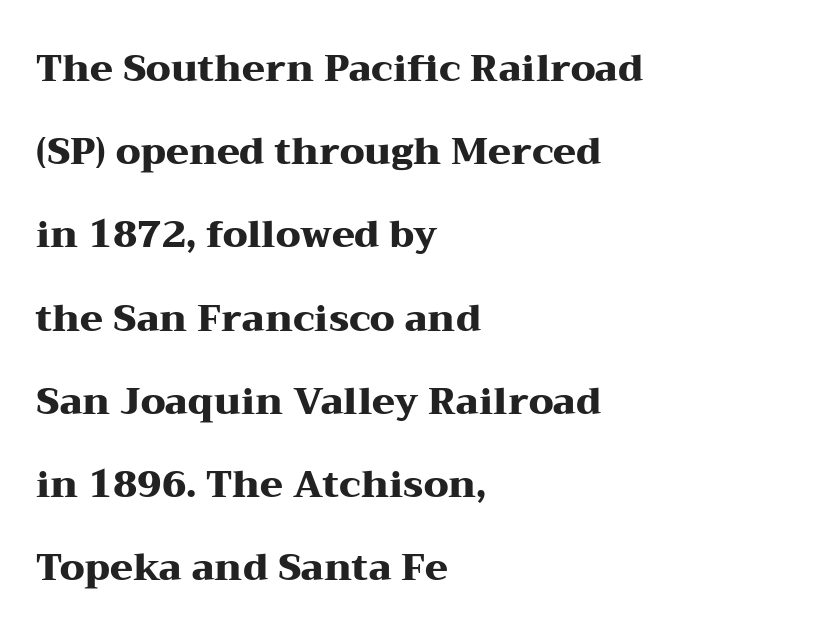
{"serif": "yes", "italic": "no", "bold": "yes", "weight": "heavy", "width": "wide", "stroke_contrast": "medium", "x_height": "medium", "monospaced": "no", "underline": "no", "align": "left", "line_spacing": "loose", "line_spacing_ratio": 2.25, "letter_spacing": "normal", "letter_spacing_em": 0.0, "glyph_px": 37}
